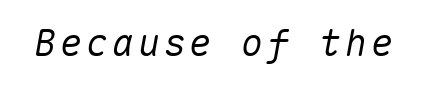
The image shows 37 px text type, italic (leaning right), monospaced; set not underlined; medium stroke contrast and a medium x-height.
